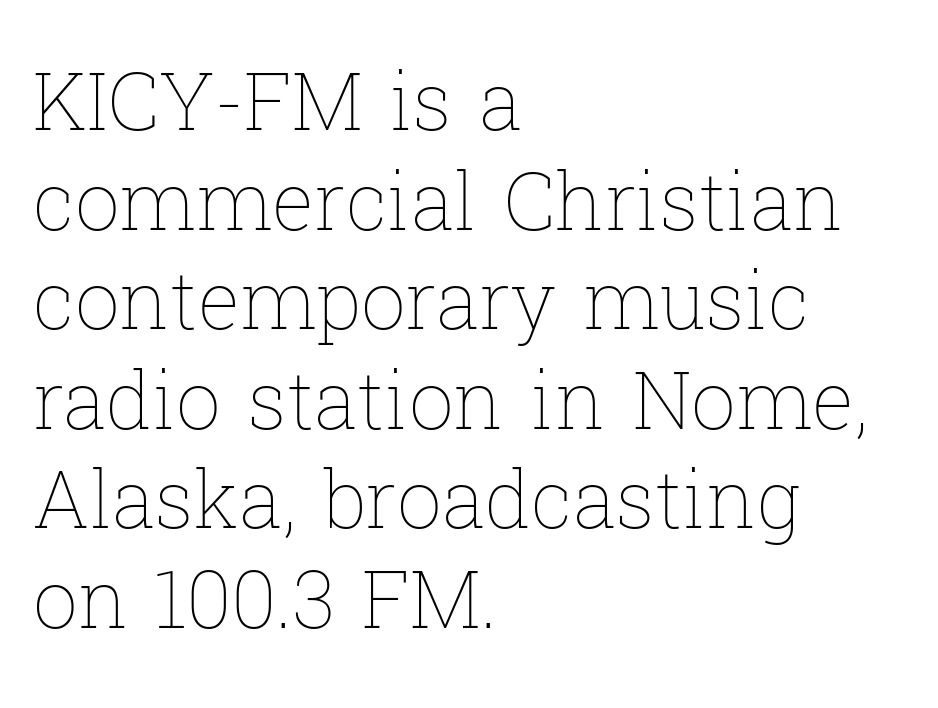
{"italic": "no", "bold": "no", "weight": "thin", "width": "normal", "stroke_contrast": "low", "x_height": "medium", "monospaced": "no", "underline": "no", "align": "left", "line_spacing": "normal", "line_spacing_ratio": 1.26, "letter_spacing": "normal", "letter_spacing_em": 0.0, "glyph_px": 79}
